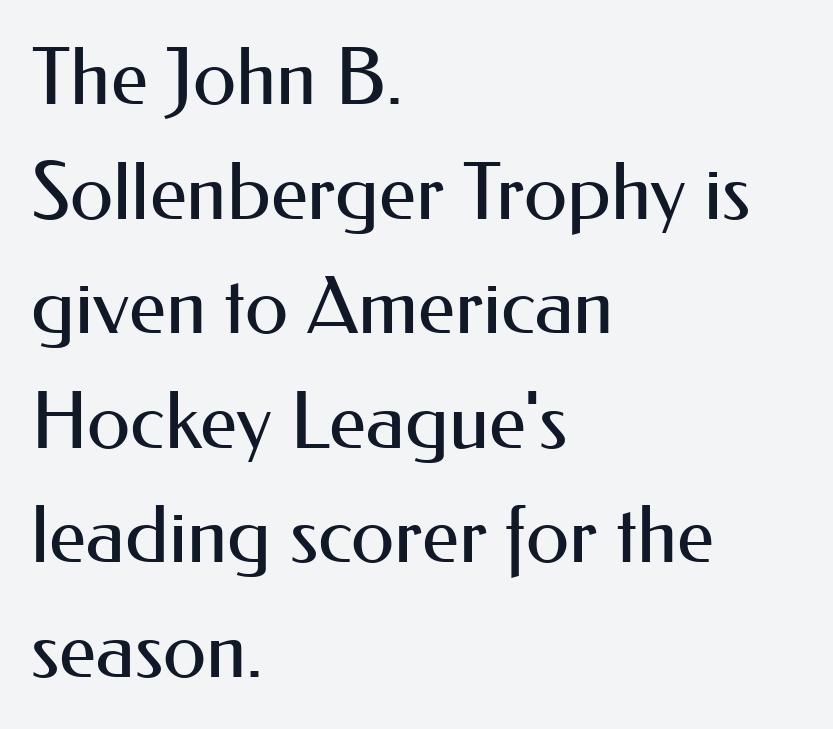
{"serif": "no", "italic": "no", "bold": "no", "weight": "regular", "width": "normal", "stroke_contrast": "medium", "x_height": "small", "monospaced": "no", "underline": "no", "align": "left", "line_spacing": "normal", "line_spacing_ratio": 1.45, "letter_spacing": "normal", "letter_spacing_em": 0.0, "glyph_px": 79}
